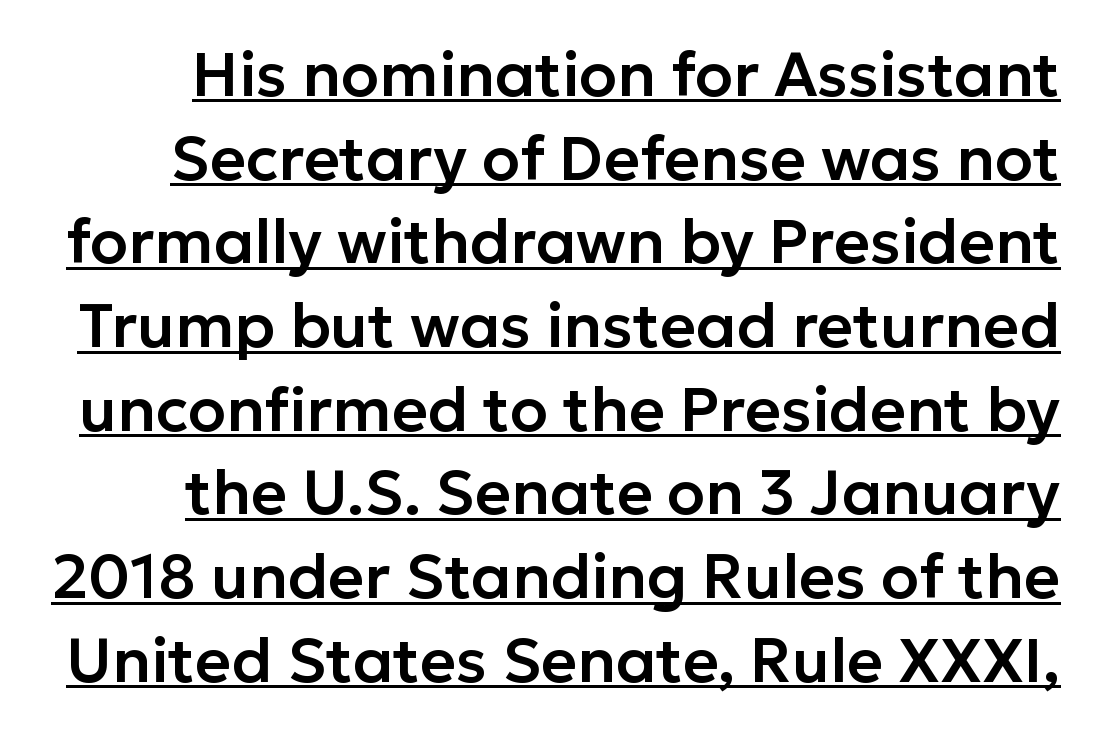
The image shows 62 px sans-serif type, upright; set normal line spacing (1.35x), normal letter spacing, underlined; low stroke contrast and a medium x-height.
